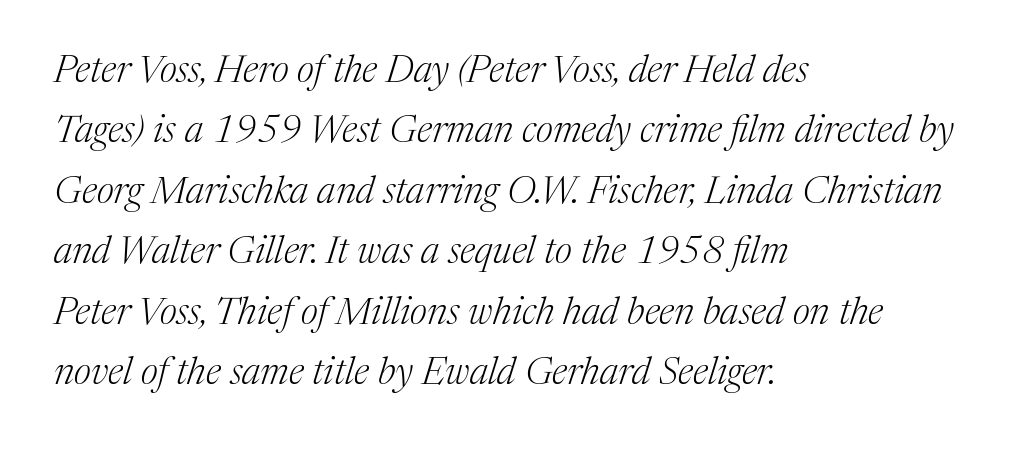
Q: Is the text bold? A: No.
Q: Is the text italic (slanted)? A: Yes, it leans right by about 17 degrees.
Q: Is the typeface a serif or a sans-serif typeface? A: Serif.
Q: Is the text underlined? A: No.
Q: How is the paragraph aligned? A: Left-aligned.
Q: Is the spacing between letters normal or unusually wide? A: Normal.
Q: Is the spacing between lines tight, normal or loose? A: Normal.
Q: Width (condensed, normal, or wide)? A: Normal.
Q: Stroke contrast? A: Medium.
Q: x-height? A: Medium.
Q: Monospaced? A: No.
